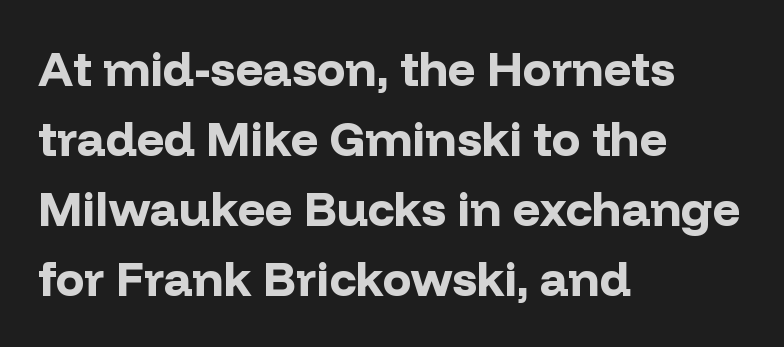
Q: Is the text bold? A: Yes.
Q: Is the text italic (slanted)? A: No, it is upright.
Q: Is the typeface a serif or a sans-serif typeface? A: Sans-serif.
Q: Is the text underlined? A: No.
Q: How is the paragraph aligned? A: Left-aligned.
Q: Is the spacing between letters normal or unusually wide? A: Normal.
Q: Is the spacing between lines tight, normal or loose? A: Normal.
Q: Width (condensed, normal, or wide)? A: Normal.
Q: Stroke contrast? A: Low.
Q: x-height? A: Medium.
Q: Monospaced? A: No.
